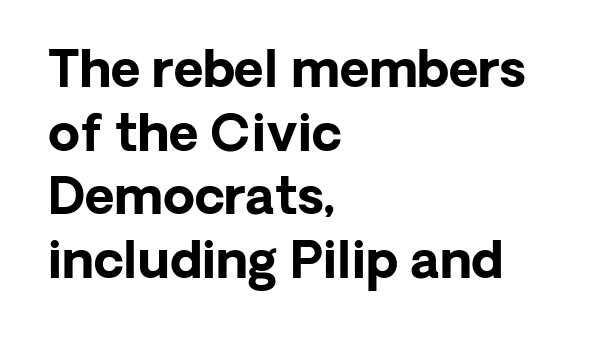
The letters sit at their default tracking, neither squeezed nor spread. Italic: no, the glyphs are upright roman. Here the designer chose a conventional face with non-uniform glyph widths. Each row of text sits above clean, open space. Does the copy run flush right? No — it runs flush left.
